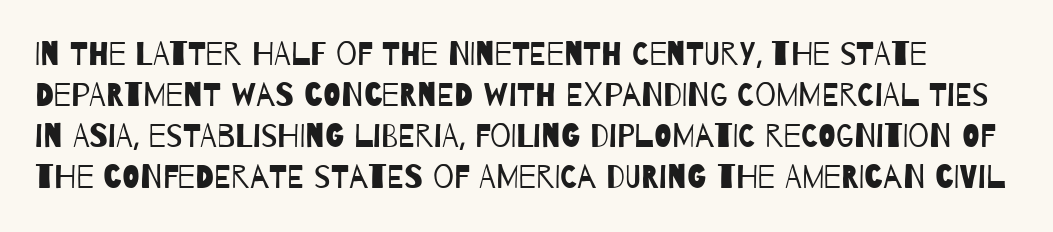
Q: Is the text bold? A: No.
Q: Is the typeface a serif or a sans-serif typeface? A: Sans-serif.
Q: Is the text underlined? A: No.
Q: Is the spacing between letters normal or unusually wide? A: Normal.
Q: Width (condensed, normal, or wide)? A: Condensed.
Q: Stroke contrast? A: Low.
Q: x-height? A: Large.
Q: Monospaced? A: No.
